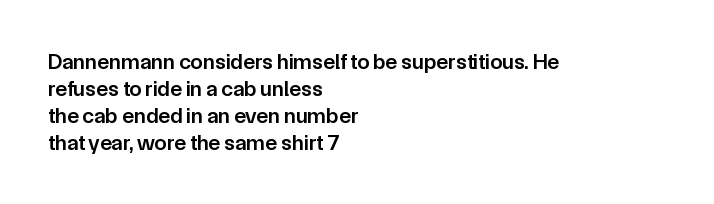
Letters rest on an invisible, unmarked baseline. Notice how the stems are strictly vertical — no italics here. In terms of letterspacing, this is plain default setting. This is moderately heavy type, rendered in semibold. Reading down the block, your eye returns to a fixed left position each line.
